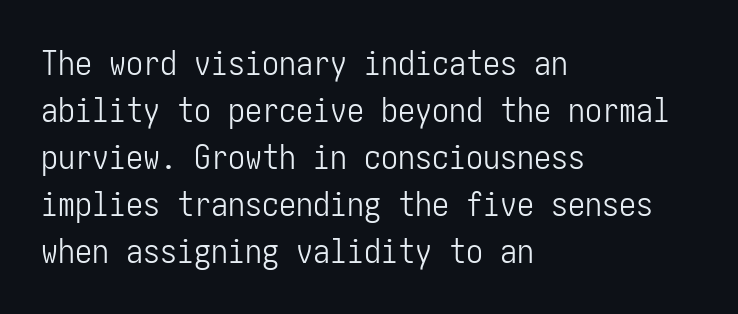
Q: Is the text bold? A: No.
Q: Is the text italic (slanted)? A: No, it is upright.
Q: Is the typeface a serif or a sans-serif typeface? A: Sans-serif.
Q: Is the text underlined? A: No.
Q: How is the paragraph aligned? A: Left-aligned.
Q: Is the spacing between letters normal or unusually wide? A: Normal.
Q: Is the spacing between lines tight, normal or loose? A: Normal.
Q: Width (condensed, normal, or wide)? A: Condensed.
Q: Stroke contrast? A: Low.
Q: x-height? A: Medium.
